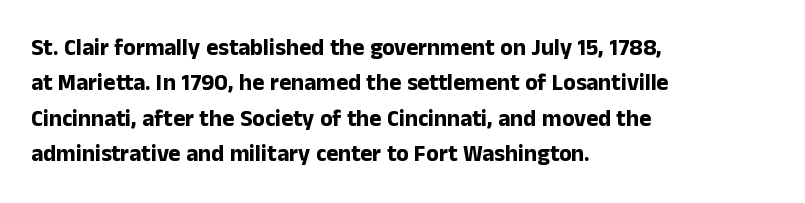
Q: Is the text bold? A: Yes.
Q: Is the text italic (slanted)? A: No, it is upright.
Q: Is the text underlined? A: No.
Q: How is the paragraph aligned? A: Left-aligned.
Q: Is the spacing between letters normal or unusually wide? A: Normal.
Q: Is the spacing between lines tight, normal or loose? A: Normal.
